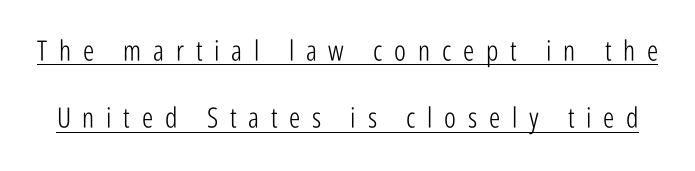
{"serif": "no", "italic": "no", "bold": "no", "weight": "light", "width": "condensed", "stroke_contrast": "low", "x_height": "medium", "monospaced": "no", "underline": "yes", "line_spacing": "loose", "line_spacing_ratio": 2.41, "letter_spacing": "wide", "letter_spacing_em": 0.42, "glyph_px": 28}
